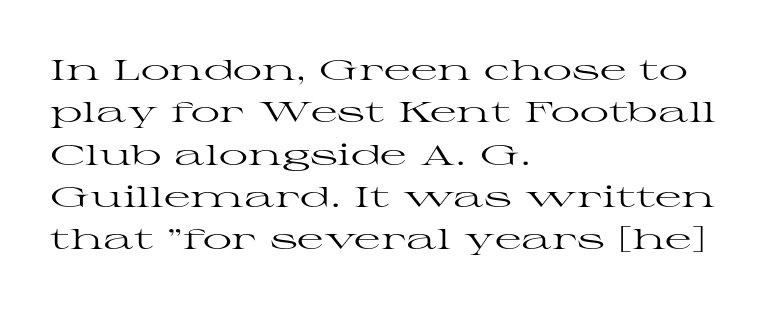
The passage shown is typeset with a serif family. Unlike italic type, these characters show no tilt at all. Leading matches the norm, producing a regular column. Short and long lines alike share a common starting point at left. Is the letter spacing exaggerated? No — it looks like the ordinary default.
